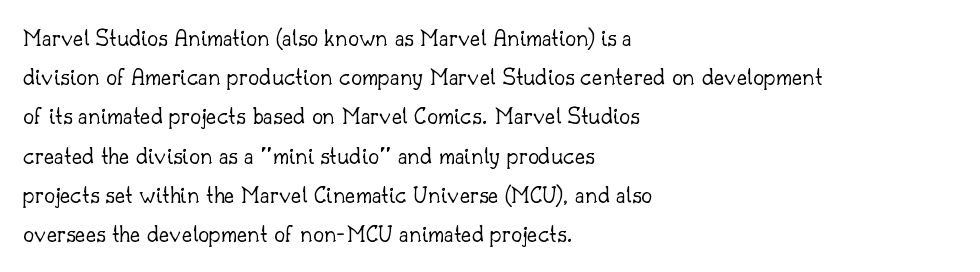
Is this a heavy cut? Hardly; it is regular or lighter. In CSS terms this would be text-align: left. Words appear dense and cohesive because spacing is normal. The gap between lines stays unmarked. Reading down the column, the eye jumps a familiar distance to each next line. This is roman type, the default non-slanted kind.
